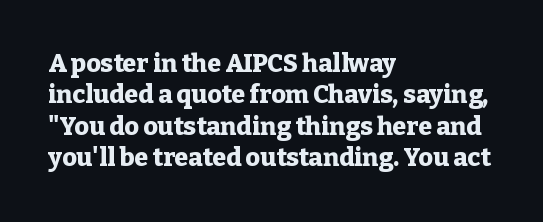
{"italic": "no", "bold": "yes", "underline": "no", "align": "left", "line_spacing": "normal", "line_spacing_ratio": 1.26, "letter_spacing": "normal", "letter_spacing_em": 0.0, "glyph_px": 25}
